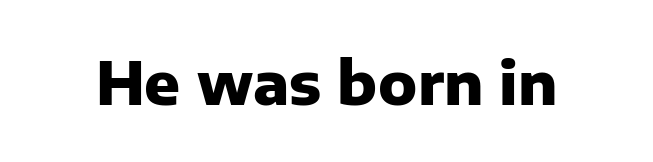
The image shows 59 px heavy sans-serif type, upright; set normal letter spacing, not underlined; low stroke contrast and a medium x-height.
